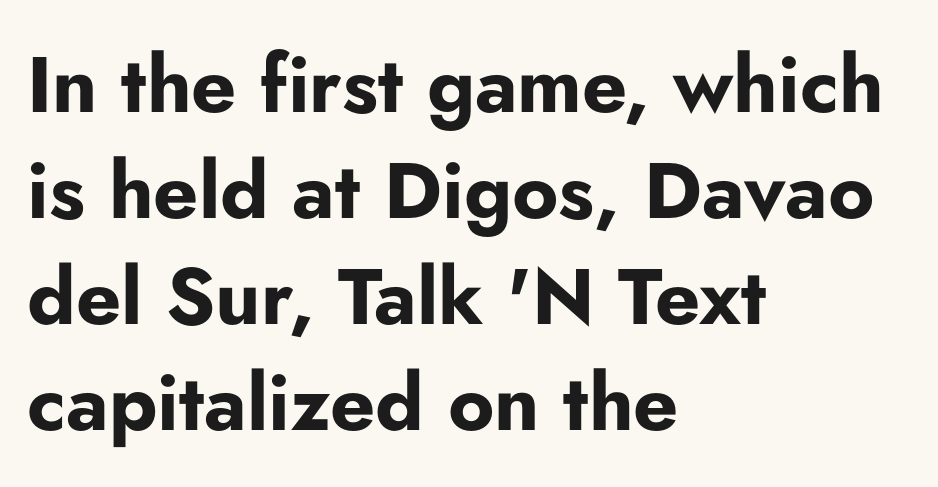
The image shows 79 px bold sans-serif type, upright; set left-aligned, normal line spacing (1.34x), normal letter spacing, not underlined; low stroke contrast and a small x-height.
